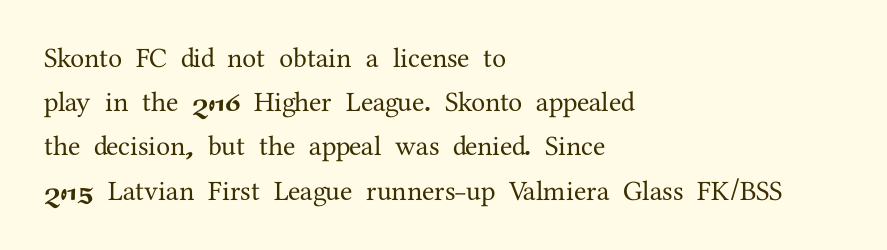
Q: Is the text italic (slanted)? A: No, it is upright.
Q: Is the typeface a serif or a sans-serif typeface? A: Serif.
Q: Is the text underlined? A: No.
Q: How is the paragraph aligned? A: Left-aligned.
Q: Is the spacing between letters normal or unusually wide? A: Normal.
Q: Is the spacing between lines tight, normal or loose? A: Normal.
Q: Width (condensed, normal, or wide)? A: Normal.
Q: Stroke contrast? A: Medium.
Q: x-height? A: Medium.
Q: Monospaced? A: No.
